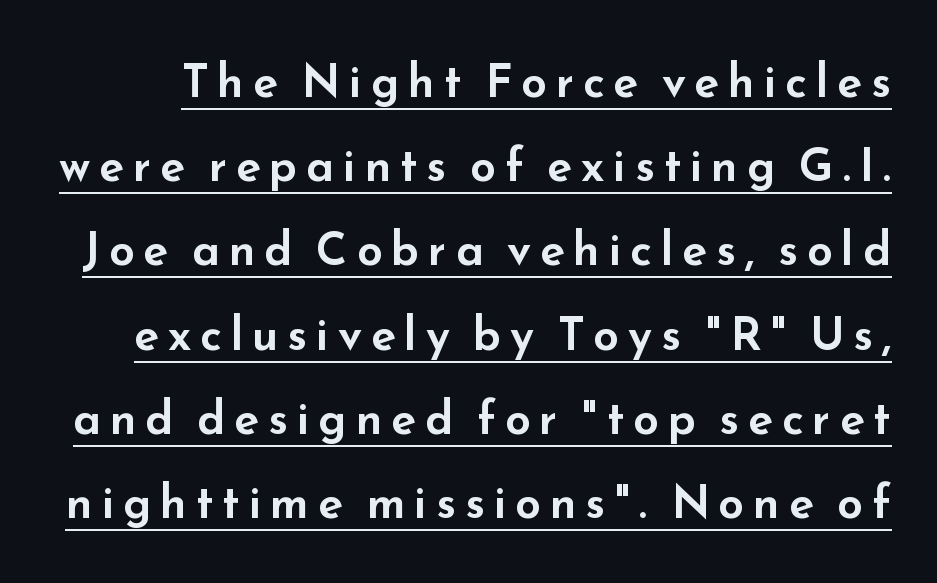
Here the designer chose a conventional face with non-uniform glyph widths. The passage shown is underscored from start to finish. The axis of the letterforms is exactly vertical. Serifs: no, the terminals of the letterforms are clean.
